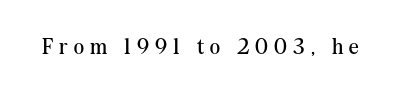
{"italic": "no", "bold": "no", "underline": "no", "letter_spacing": "wide", "letter_spacing_em": 0.28, "glyph_px": 22}
